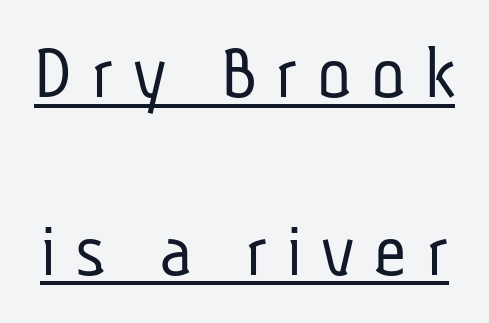
Bold? No — there's no thickening of the strokes. Beneath each row of characters lies a ruled line. The text was rendered using a sans face with plain stroke endings. Is the letter spacing exaggerated? Yes — the characters are pushed far apart.
